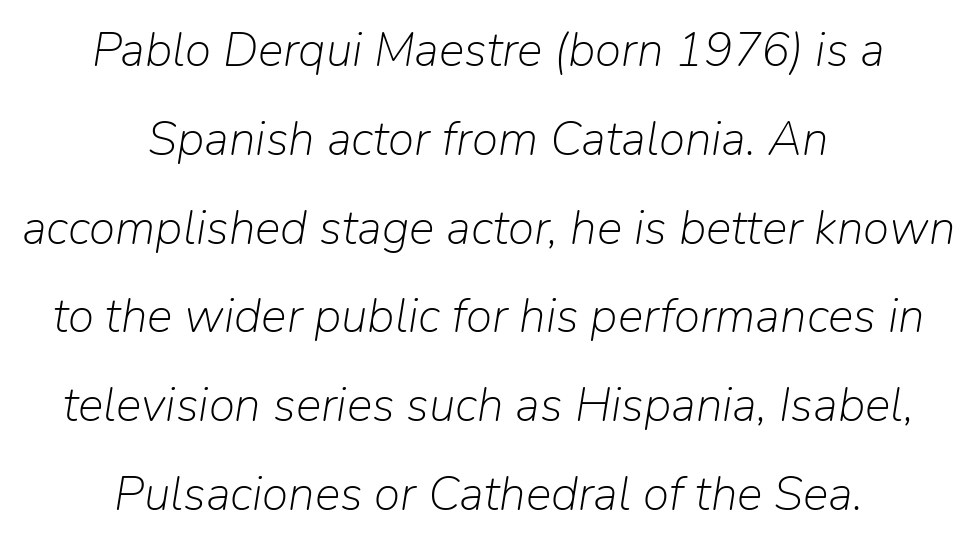
The image shows 48 px light type, italic (leaning right); set centered, line spacing 1.85x, normal letter spacing, not underlined; low stroke contrast and a medium x-height.
